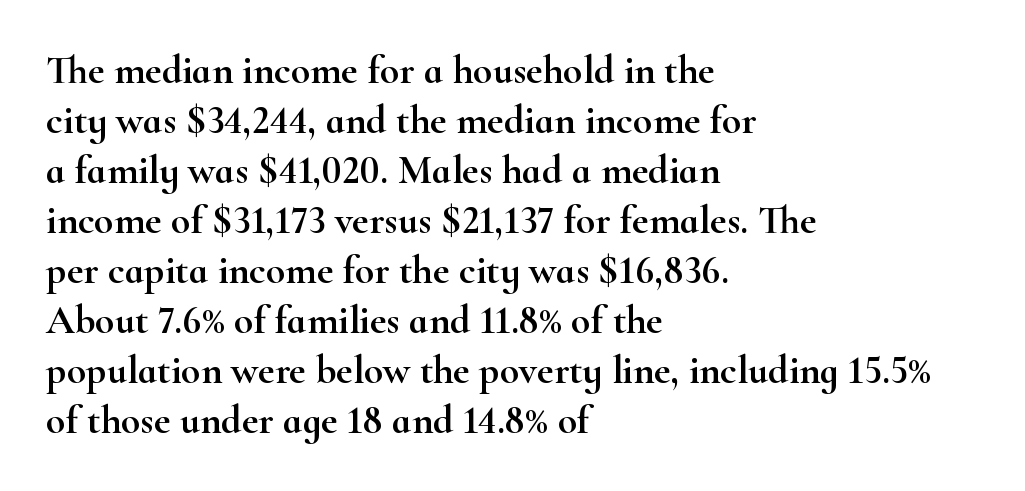
The tracking reads as untouched default to a designer's eye. The zone under the glyphs is completely vacant. To sum up the face: it has serifs. Think of a printed novel: that variable character pitch is what you see here.
